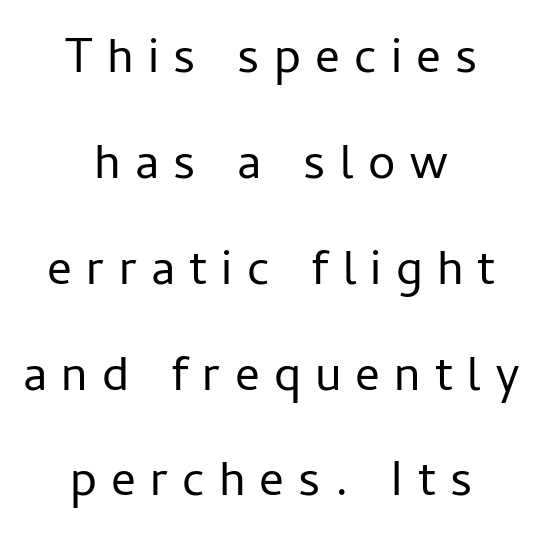
Q: Is the text bold? A: No.
Q: Is the text italic (slanted)? A: No, it is upright.
Q: Is the typeface a serif or a sans-serif typeface? A: Sans-serif.
Q: Is the text underlined? A: No.
Q: How is the paragraph aligned? A: Centered.
Q: Is the spacing between letters normal or unusually wide? A: Unusually wide.
Q: Is the spacing between lines tight, normal or loose? A: Loose.
Q: Width (condensed, normal, or wide)? A: Normal.
Q: Stroke contrast? A: Low.
Q: x-height? A: Medium.
Q: Monospaced? A: No.
